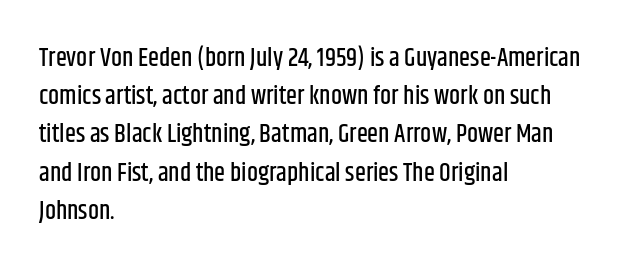
The image shows 25 px text type, upright; set left-aligned, normal line spacing (1.53x), normal letter spacing, not underlined.
